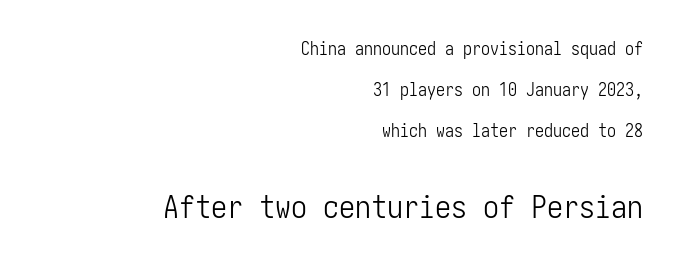
Q: Is the text bold? A: No.
Q: Is the text italic (slanted)? A: No, it is upright.
Q: Is the typeface a serif or a sans-serif typeface? A: Sans-serif.
Q: Is the text underlined? A: No.
Q: How is the paragraph aligned? A: Right-aligned.
Q: Is the spacing between letters normal or unusually wide? A: Normal.
Q: Is the spacing between lines tight, normal or loose? A: Loose.
Q: Which block of text is set in a larger size, the first (top) or the second (bottom)? A: The second (bottom) one.
Q: Width (condensed, normal, or wide)? A: Condensed.
Q: Stroke contrast? A: Low.
Q: x-height? A: Medium.
